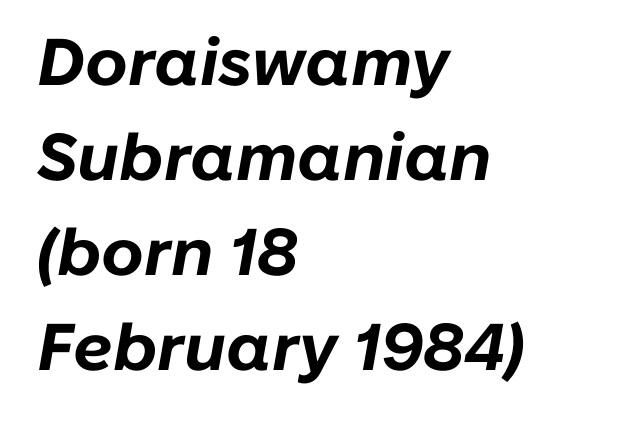
Q: Is the text bold? A: Yes.
Q: Is the text italic (slanted)? A: Yes, it leans right by about 10 degrees.
Q: Is the text underlined? A: No.
Q: How is the paragraph aligned? A: Left-aligned.
Q: Is the spacing between letters normal or unusually wide? A: Normal.
Q: Is the spacing between lines tight, normal or loose? A: Normal.
Q: Width (condensed, normal, or wide)? A: Normal.
Q: Stroke contrast? A: Low.
Q: x-height? A: Medium.
Q: Monospaced? A: No.
